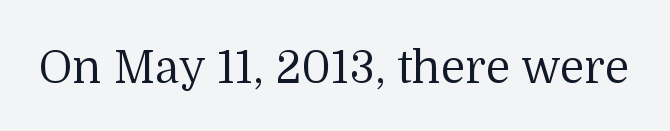
The strokes are not fattened; the text isn't bold. The horizontal fit of the characters is conventional and even. Each letter keeps its own natural width here, so spacing adapts to shape. Do the letters lean? They stand straight. What kind of face is this? One with serifs. Letters rest on an invisible, unmarked baseline.
